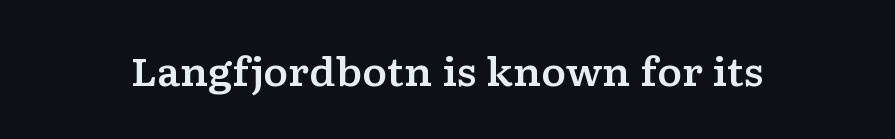
No extra tracking has been applied to these lines. Just letters on the line, the space beneath them empty. This rendering employs a face with finishing strokes, i.e., a serif. Every character sits straight up, as roman type does.
